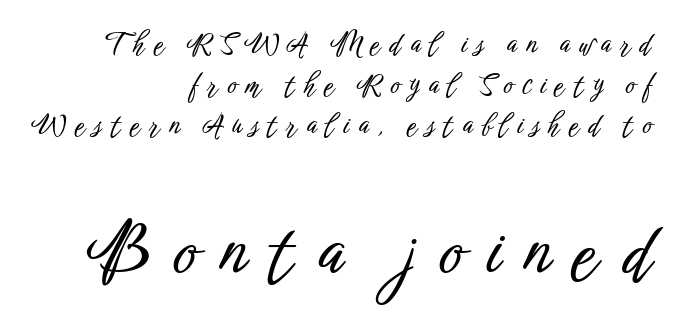
{"serif": "no", "width": "condensed", "stroke_contrast": "low", "x_height": "medium", "monospaced": "no", "underline": "no", "align": "right", "line_spacing": "normal", "line_spacing_ratio": 1.45, "letter_spacing": "wide", "letter_spacing_em": 0.33, "larger_block": "second", "size_ratio": 2.54, "glyph_px": 71}
